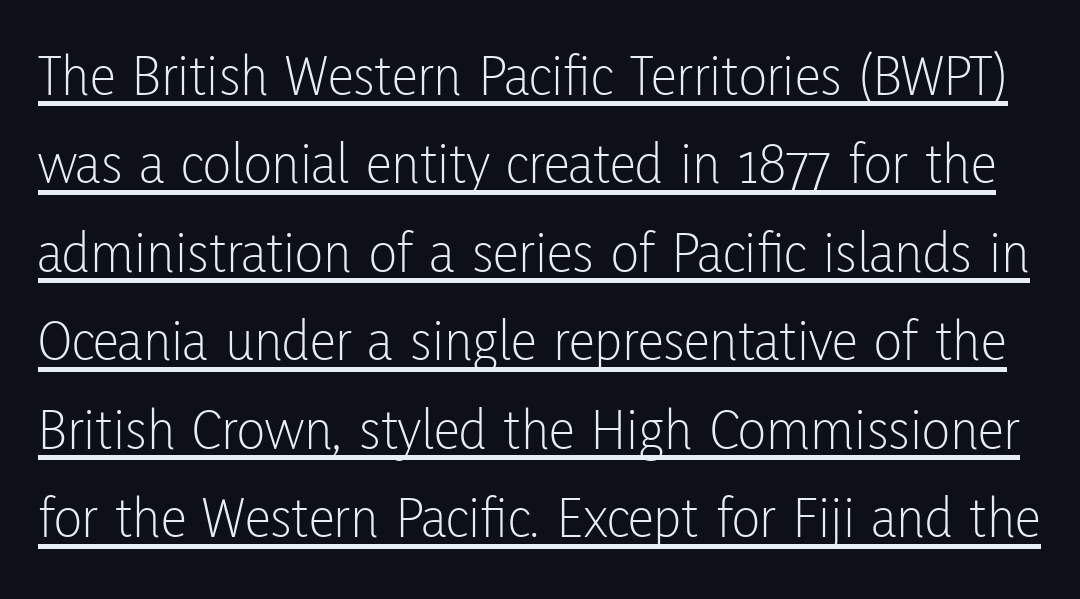
How would I describe the line gaps? Plain and ordinary. Is there any slant? The stems are plumb. Look at the bottom of the vertical strokes: they stop flat, with no serifs. No extra tracking has been applied to these lines. Spacing verdict: proportional, widths tailored to each character.
